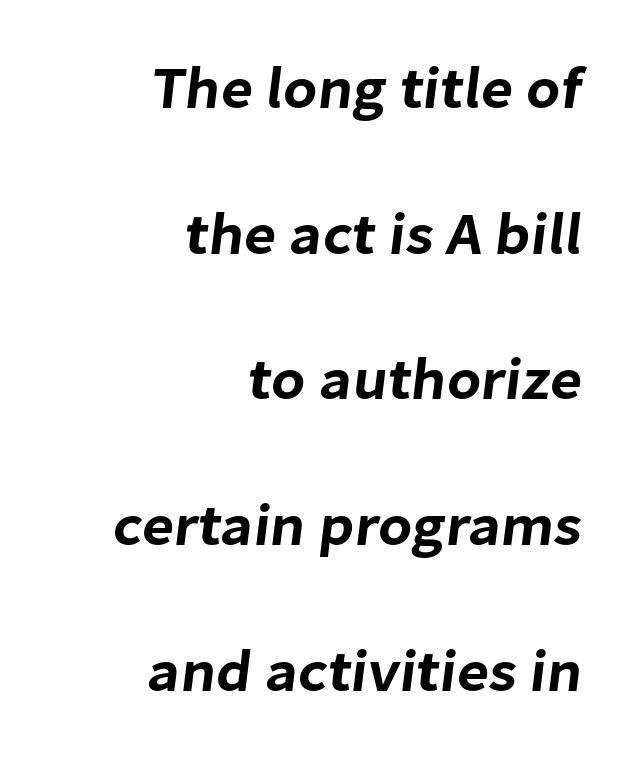
{"serif": "no", "width": "normal", "stroke_contrast": "low", "x_height": "medium", "monospaced": "no", "underline": "no", "align": "right", "line_spacing": "loose", "line_spacing_ratio": 2.47, "letter_spacing": "normal", "letter_spacing_em": 0.0, "glyph_px": 59}
